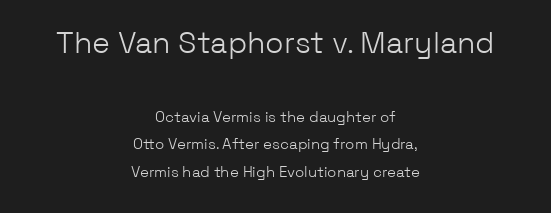
Q: Is the text bold? A: No.
Q: Is the text italic (slanted)? A: No, it is upright.
Q: Is the typeface a serif or a sans-serif typeface? A: Sans-serif.
Q: Is the text underlined? A: No.
Q: How is the paragraph aligned? A: Centered.
Q: Is the spacing between letters normal or unusually wide? A: Normal.
Q: Which block of text is set in a larger size, the first (top) or the second (bottom)? A: The first (top) one.
Q: Width (condensed, normal, or wide)? A: Normal.
Q: Stroke contrast? A: Low.
Q: x-height? A: Medium.
Q: Monospaced? A: No.
